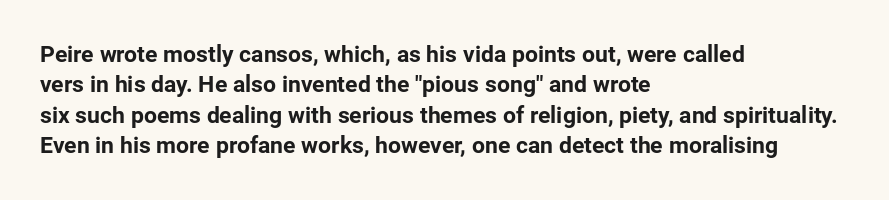
{"italic": "no", "bold": "yes", "underline": "no", "align": "left", "line_spacing": "normal", "line_spacing_ratio": 1.32, "letter_spacing": "normal", "letter_spacing_em": 0.0, "glyph_px": 23}
